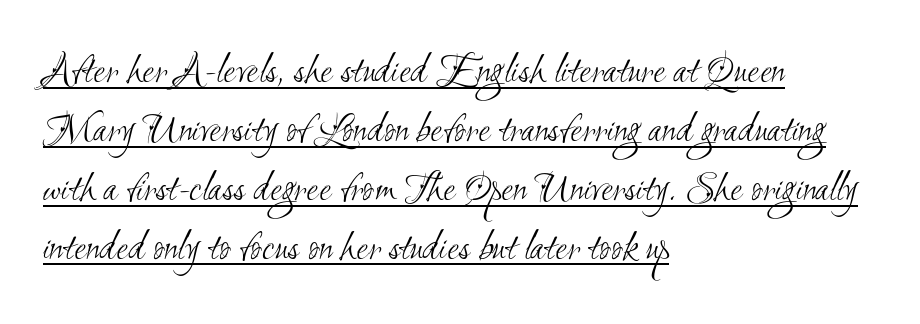
{"serif": "no", "bold": "no", "weight": "light", "width": "condensed", "stroke_contrast": "medium", "x_height": "small", "monospaced": "no", "underline": "yes", "align": "left", "line_spacing": "normal", "line_spacing_ratio": 1.37, "letter_spacing": "normal", "letter_spacing_em": 0.0, "glyph_px": 43}
